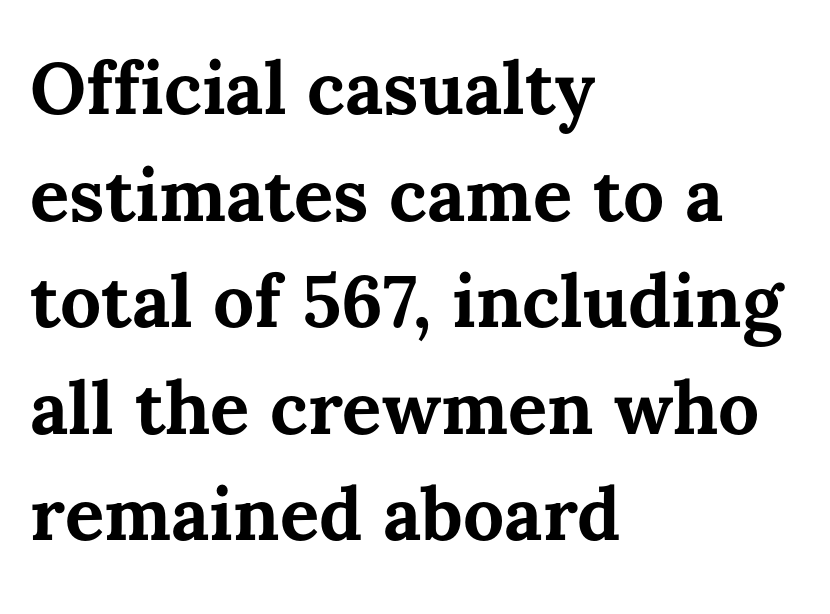
The passage shown has conventional tracking throughout. Line spacing here is normal. If you drew a line through each stem, it would be perfectly vertical. The typesetting leans heavy: a genuine bold. Leftover space on each line is placed entirely after the last word. These lines are rendered in a variable-pitch font.
